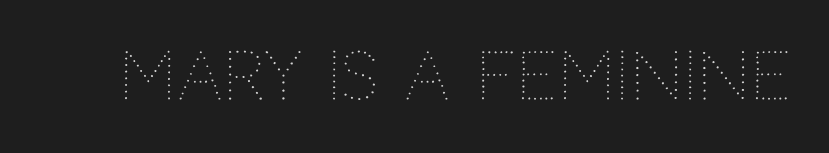
Q: Is the text bold? A: No.
Q: Is the text italic (slanted)? A: No, it is upright.
Q: Is the text underlined? A: No.
Q: Is the spacing between letters normal or unusually wide? A: Normal.
Q: Width (condensed, normal, or wide)? A: Normal.
Q: Stroke contrast? A: Medium.
Q: x-height? A: Large.
Q: Monospaced? A: No.
